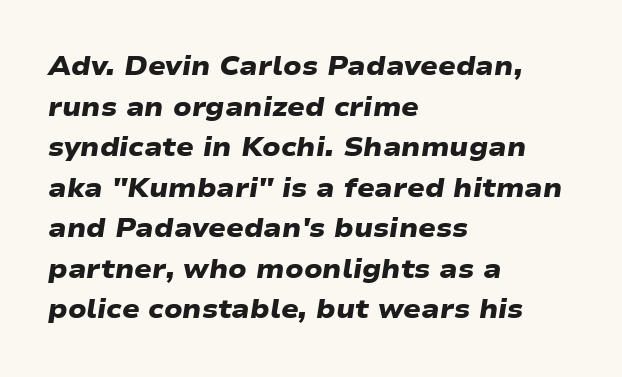
The image shows 26 px bold type; set left-aligned, normal line spacing (1.56x), normal letter spacing, not underlined.
